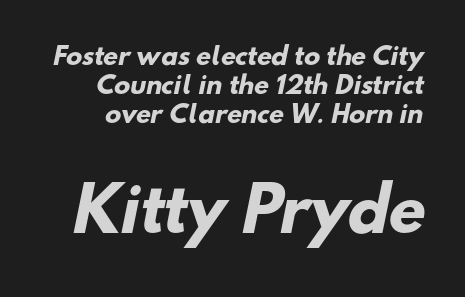
The image shows 60 px heavy sans-serif type; set line spacing 1.21x, normal letter spacing, not underlined; the second (bottom) block is 2.5x larger; low stroke contrast and a small x-height.
